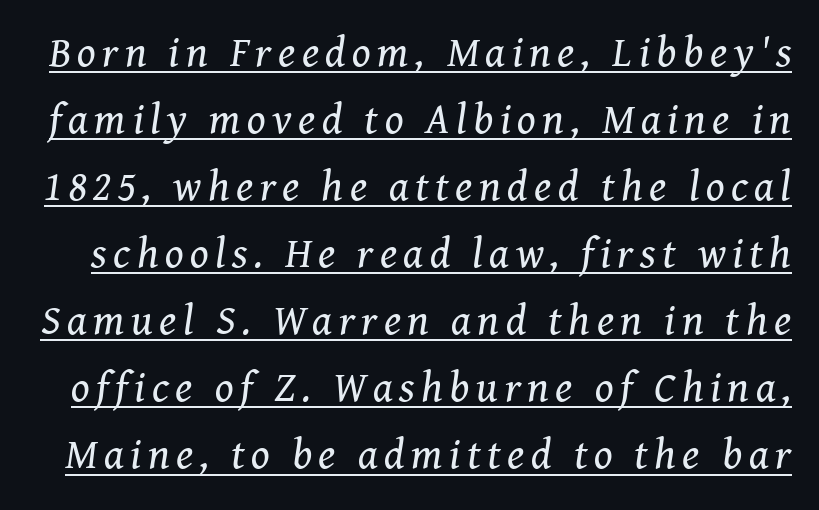
Q: Is the text bold? A: No.
Q: Is the text italic (slanted)? A: Yes, it leans right by about 8 degrees.
Q: Is the typeface a serif or a sans-serif typeface? A: Serif.
Q: Is the text underlined? A: Yes.
Q: Is the spacing between lines tight, normal or loose? A: Normal.
Q: Width (condensed, normal, or wide)? A: Normal.
Q: Stroke contrast? A: Medium.
Q: x-height? A: Medium.
Q: Monospaced? A: No.
